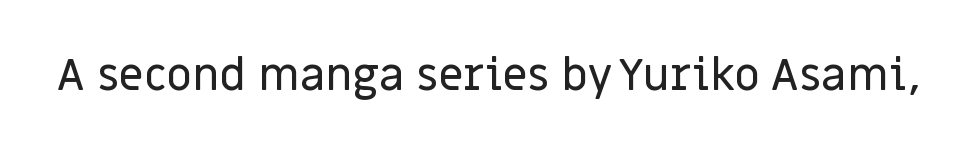
The image shows 45 px sans-serif type, upright; set normal letter spacing, not underlined; low stroke contrast and a large x-height.
